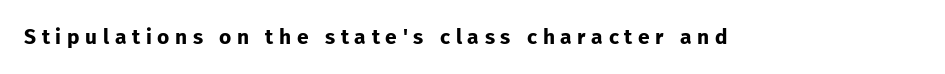
{"italic": "no", "bold": "yes", "underline": "no", "letter_spacing": "wide", "letter_spacing_em": 0.27, "glyph_px": 21}
